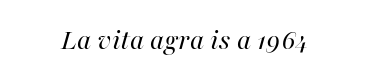
{"italic": "yes", "lean": "right", "slant_degrees": 16, "bold": "no", "weight": "regular", "width": "normal", "stroke_contrast": "high", "x_height": "medium", "monospaced": "no", "underline": "no", "letter_spacing": "normal", "letter_spacing_em": 0.0, "glyph_px": 30}
